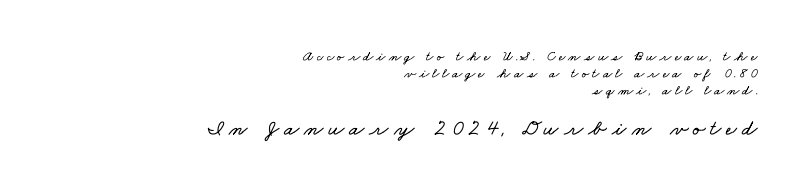
Rule under the text: the space is simply empty. A student would call this right alignment; a typographer would say flush right, rag left. How are the letters spaced? Widely, with obvious added tracking. Typesetter's note — lower block bumped up in size, upper block left smaller.
